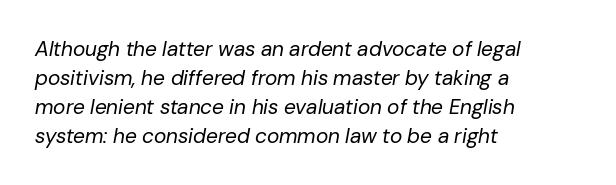
Q: Is the text bold? A: No.
Q: Is the text italic (slanted)? A: Yes, it leans right by about 10 degrees.
Q: Is the text underlined? A: No.
Q: How is the paragraph aligned? A: Left-aligned.
Q: Is the spacing between letters normal or unusually wide? A: Normal.
Q: Is the spacing between lines tight, normal or loose? A: Normal.
